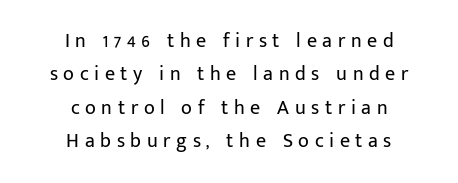
{"italic": "no", "bold": "no", "underline": "no", "align": "center", "line_spacing": "normal", "line_spacing_ratio": 1.67, "letter_spacing": "wide", "letter_spacing_em": 0.28, "glyph_px": 20}
